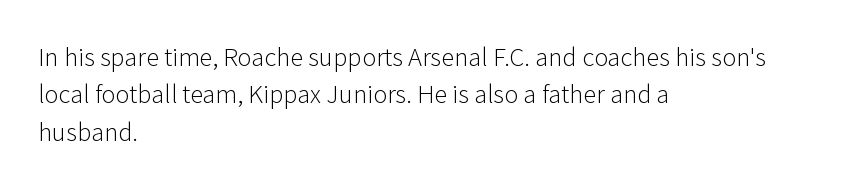
Evenly set lines give the paragraph a standard silhouette. Here the glyphs are tracked normally, forming tight word shapes. Rule under the text: the space is simply empty. Italic? Not at all — the glyphs are vertical. These glyphs show unthickened strokes, regular width or finer.
